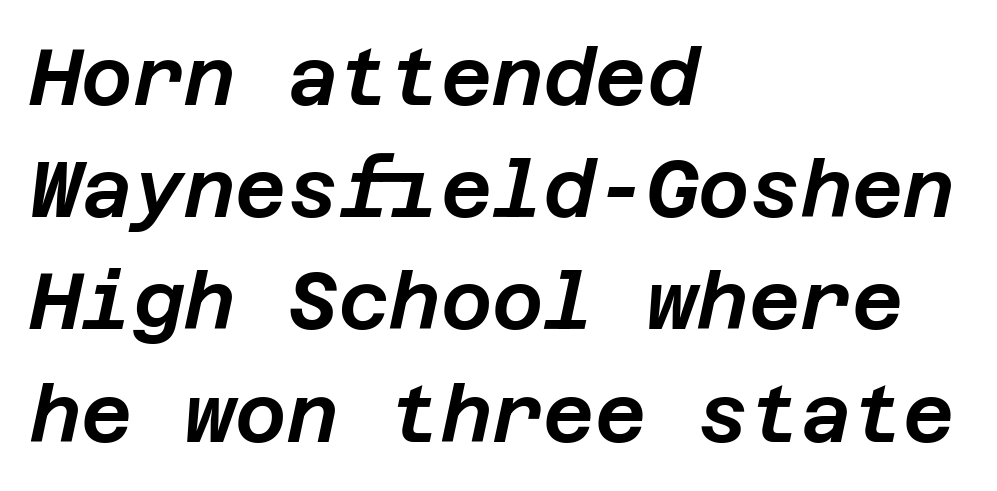
Q: Is the text italic (slanted)? A: Yes, it leans right by about 12 degrees.
Q: Is the text underlined? A: No.
Q: How is the paragraph aligned? A: Left-aligned.
Q: Is the spacing between letters normal or unusually wide? A: Normal.
Q: Is the spacing between lines tight, normal or loose? A: Normal.
Q: Width (condensed, normal, or wide)? A: Normal.
Q: Stroke contrast? A: Low.
Q: x-height? A: Large.
